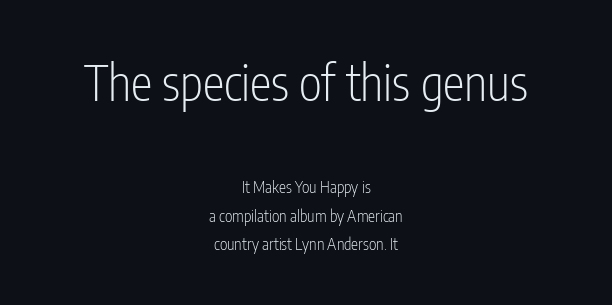
No italicization has been applied; the sample stays upright. The space beneath each line is pristine and unruled. Caption: upper text group enlarged, lower text group reduced. A quiet, ordinary-to-light weight characterises the typeface.
